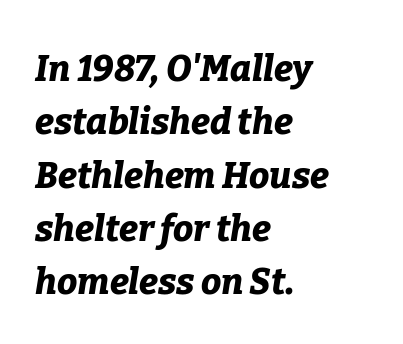
Q: Is the text bold? A: Yes.
Q: Is the text italic (slanted)? A: Yes, it leans right by about 9 degrees.
Q: Is the text underlined? A: No.
Q: How is the paragraph aligned? A: Left-aligned.
Q: Is the spacing between letters normal or unusually wide? A: Normal.
Q: Is the spacing between lines tight, normal or loose? A: Normal.
Q: Width (condensed, normal, or wide)? A: Normal.
Q: Stroke contrast? A: Low.
Q: x-height? A: Medium.
Q: Monospaced? A: No.
